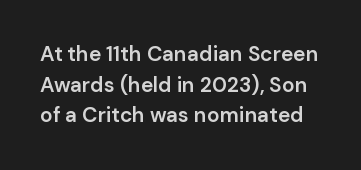
Q: Is the text bold? A: Semi-bold.
Q: Is the text italic (slanted)? A: No, it is upright.
Q: Is the text underlined? A: No.
Q: Is the spacing between letters normal or unusually wide? A: Normal.
Q: Is the spacing between lines tight, normal or loose? A: Normal.
